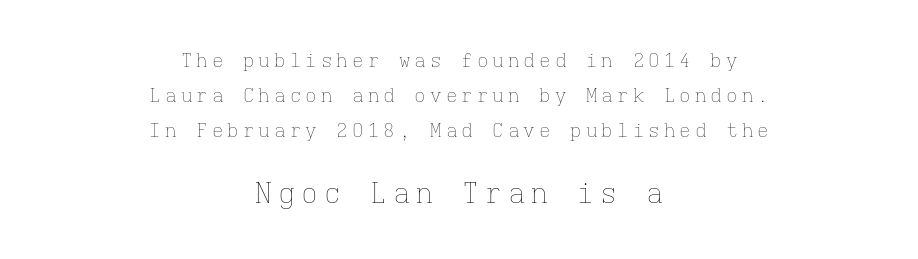
{"italic": "no", "bold": "no", "weight": "thin", "width": "normal", "stroke_contrast": "low", "x_height": "medium", "monospaced": "yes", "underline": "no", "align": "center", "line_spacing_ratio": 1.83, "letter_spacing": "wide", "letter_spacing_em": 0.22, "larger_block": "second", "size_ratio": 1.47, "glyph_px": 28}
